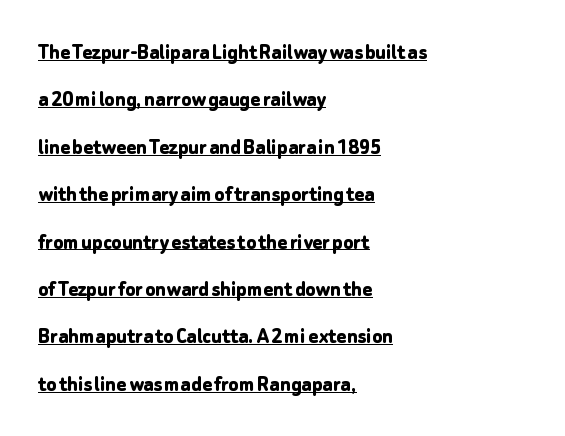
The image shows 23 px bold type, upright; set left-aligned, loose line spacing (2.06x), normal letter spacing, underlined.
